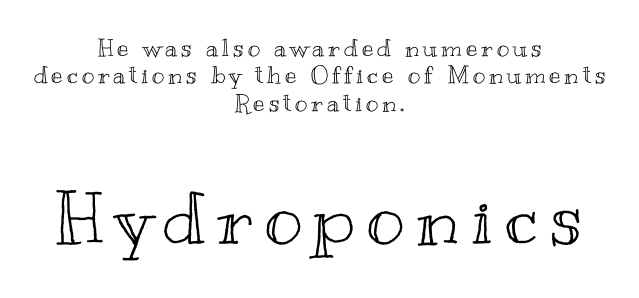
Q: Is the text italic (slanted)? A: No, it is upright.
Q: Is the text underlined? A: No.
Q: How is the paragraph aligned? A: Centered.
Q: Is the spacing between lines tight, normal or loose? A: Tight.
Q: Which block of text is set in a larger size, the first (top) or the second (bottom)? A: The second (bottom) one.
Q: Width (condensed, normal, or wide)? A: Wide.
Q: x-height? A: Small.
Q: Monospaced? A: No.
